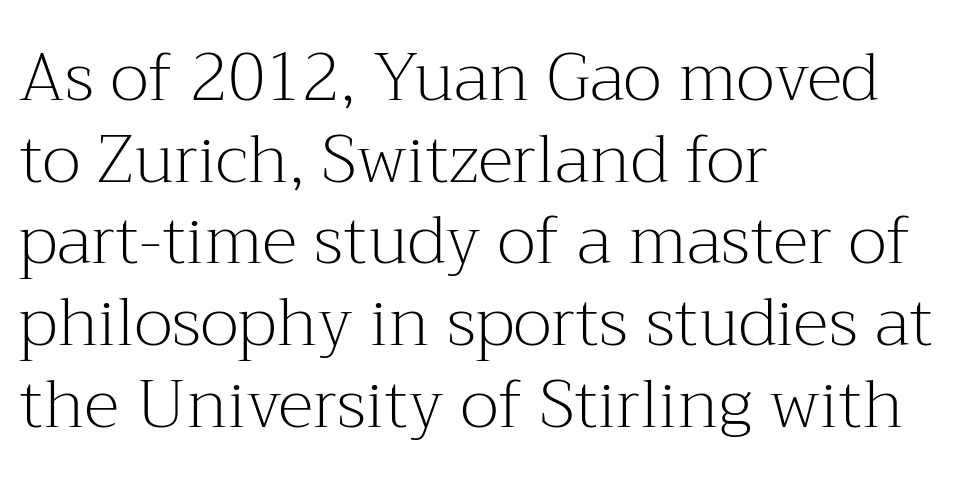
Q: Is the text bold? A: No.
Q: Is the text italic (slanted)? A: No, it is upright.
Q: Is the typeface a serif or a sans-serif typeface? A: Serif.
Q: Is the text underlined? A: No.
Q: How is the paragraph aligned? A: Left-aligned.
Q: Is the spacing between letters normal or unusually wide? A: Normal.
Q: Width (condensed, normal, or wide)? A: Normal.
Q: Stroke contrast? A: Medium.
Q: x-height? A: Medium.
Q: Monospaced? A: No.
